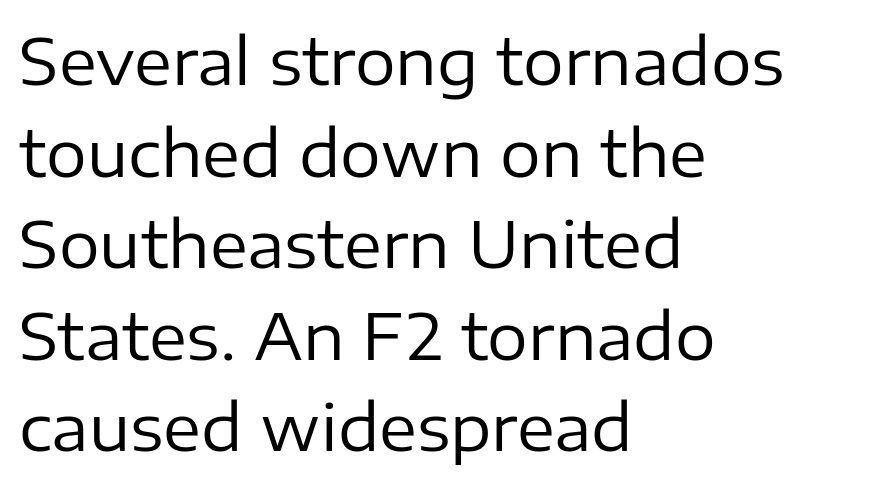
Summary of weight: not heavy and not bold. This sample uses an upright cut, with every glyph sitting square on the baseline. Students, note that the glyphs here touch the page at normal intervals. Regarding serifs, this sample does without them. The gap between lines stays unmarked.
